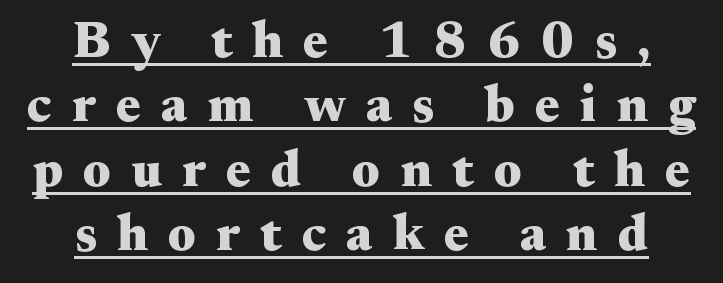
The type is letterspaced generously, with wide tracking. Like a heading marked for emphasis, these lines bear an underscore. Horizontal alignment here is central, giving a formal, balanced look. Is there much room between lines? A standard amount, neither cramped nor airy. Do the characters align in a grid? No, the font is proportional.
